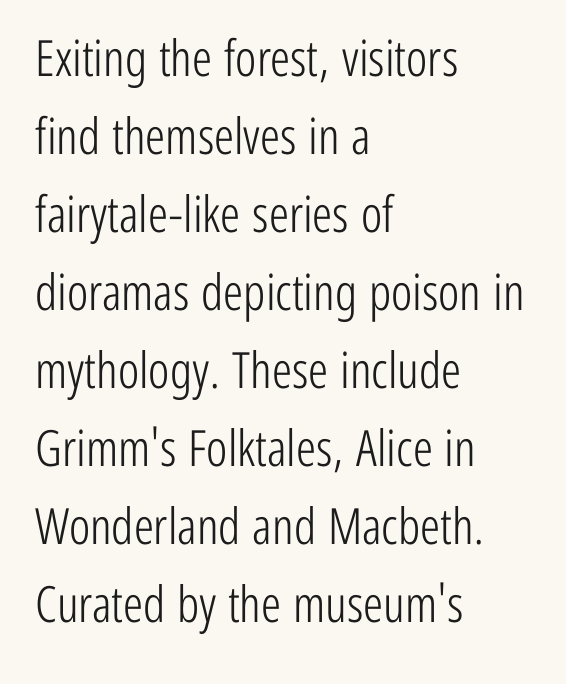
Q: Is the text bold? A: No.
Q: Is the text italic (slanted)? A: No, it is upright.
Q: Is the typeface a serif or a sans-serif typeface? A: Sans-serif.
Q: Is the text underlined? A: No.
Q: How is the paragraph aligned? A: Left-aligned.
Q: Is the spacing between letters normal or unusually wide? A: Normal.
Q: Is the spacing between lines tight, normal or loose? A: Normal.
Q: Width (condensed, normal, or wide)? A: Condensed.
Q: Stroke contrast? A: Low.
Q: x-height? A: Medium.
Q: Monospaced? A: No.
